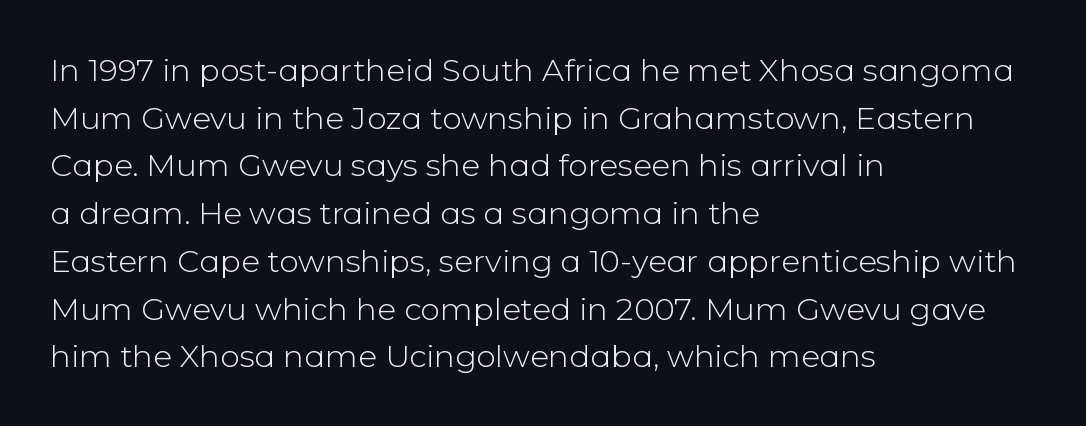
The image shows 31 px light sans-serif type, upright; set left-aligned, normal line spacing (1.54x), normal letter spacing, not underlined; low stroke contrast and a medium x-height.
